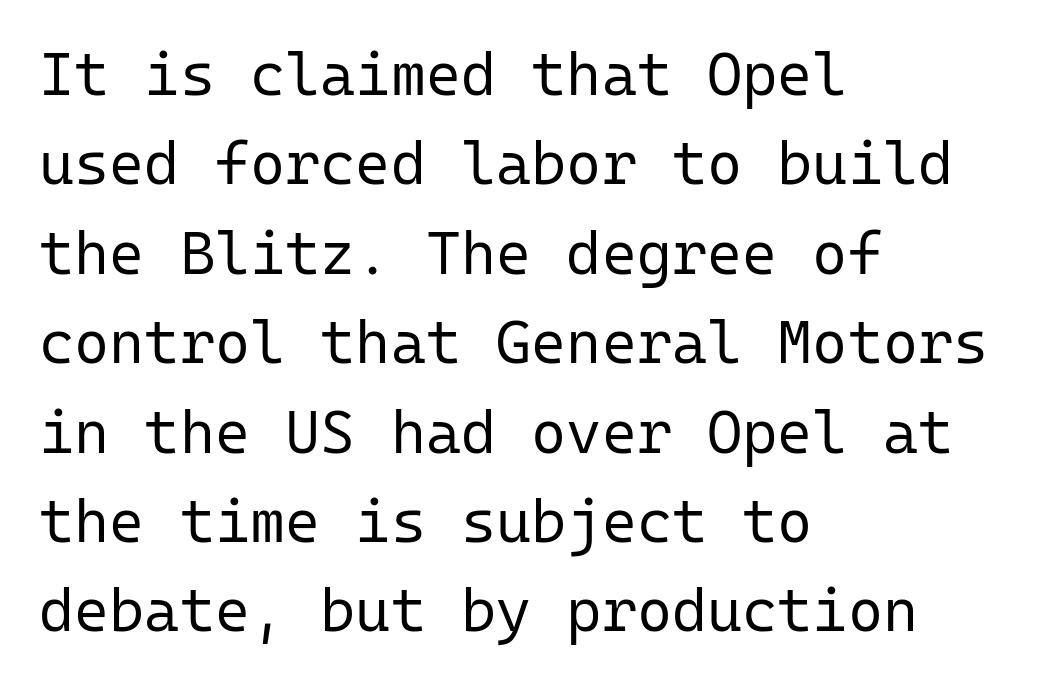
The image shows 60 px regular-weight sans-serif type, upright, monospaced; set left-aligned, normal line spacing (1.49x), normal letter spacing, not underlined; low stroke contrast and a medium x-height.
